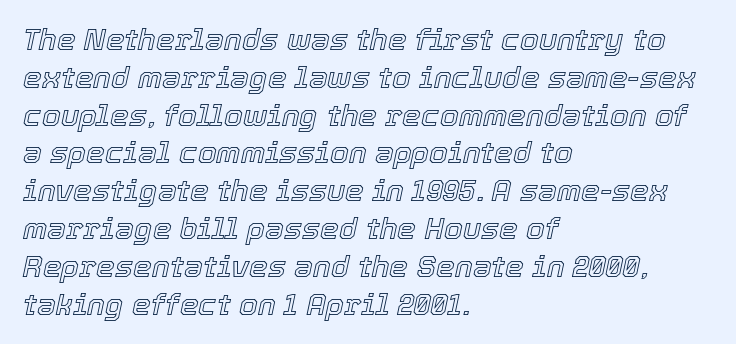
{"italic": "yes", "lean": "right", "slant_degrees": 12, "width": "normal", "x_height": "medium", "monospaced": "no", "underline": "no", "align": "left", "line_spacing": "normal", "line_spacing_ratio": 1.26, "letter_spacing": "normal", "letter_spacing_em": 0.0, "glyph_px": 30}
